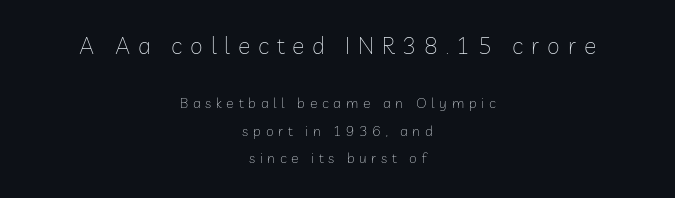
{"italic": "no", "bold": "no", "underline": "no", "align": "center", "line_spacing": "loose", "line_spacing_ratio": 1.96, "letter_spacing": "wide", "letter_spacing_em": 0.34, "larger_block": "first", "size_ratio": 1.64, "glyph_px": 23}
